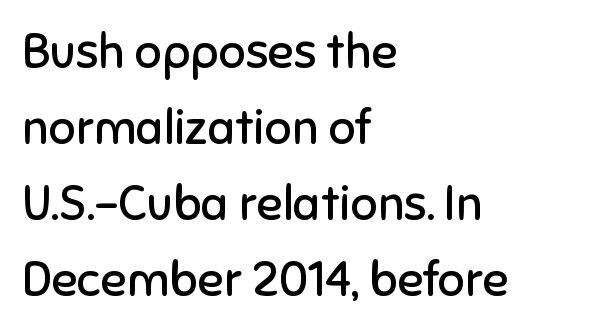
Q: Is the text bold? A: No.
Q: Is the text italic (slanted)? A: No, it is upright.
Q: Is the typeface a serif or a sans-serif typeface? A: Sans-serif.
Q: Is the text underlined? A: No.
Q: How is the paragraph aligned? A: Left-aligned.
Q: Is the spacing between letters normal or unusually wide? A: Normal.
Q: Is the spacing between lines tight, normal or loose? A: Normal.
Q: Width (condensed, normal, or wide)? A: Normal.
Q: Stroke contrast? A: Low.
Q: x-height? A: Medium.
Q: Monospaced? A: No.
